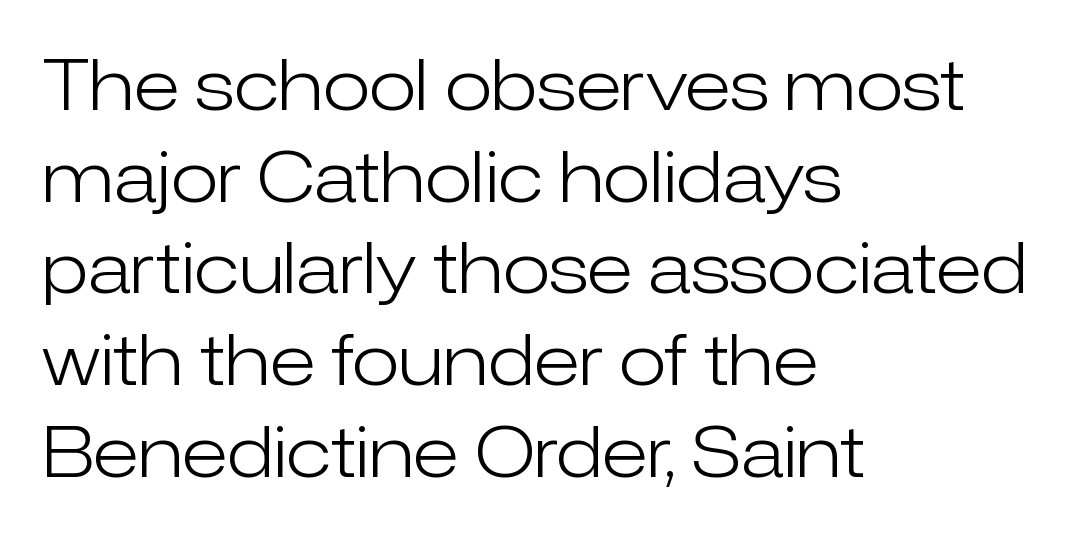
{"serif": "no", "italic": "no", "bold": "no", "weight": "light", "width": "normal", "stroke_contrast": "low", "x_height": "medium", "monospaced": "no", "underline": "no", "align": "left", "line_spacing": "normal", "line_spacing_ratio": 1.31, "letter_spacing": "normal", "letter_spacing_em": 0.0, "glyph_px": 70}
